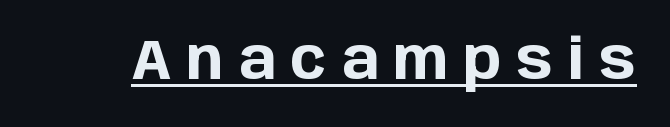
{"serif": "no", "italic": "no", "bold": "yes", "weight": "bold", "width": "normal", "stroke_contrast": "low", "x_height": "large", "monospaced": "no", "underline": "yes", "letter_spacing": "wide", "letter_spacing_em": 0.27, "glyph_px": 56}
